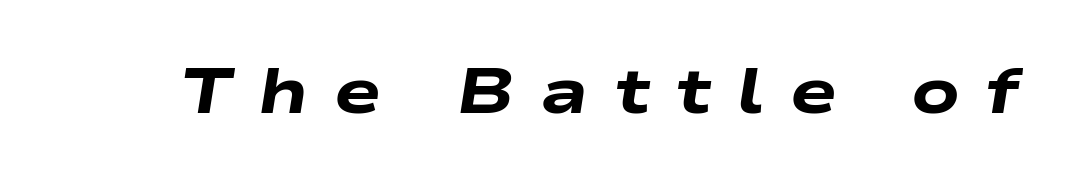
The image shows 63 px heavy, wide type, italic (leaning right); set unusually wide letter spacing (+0.41 em), not underlined; low stroke contrast and a medium x-height.
